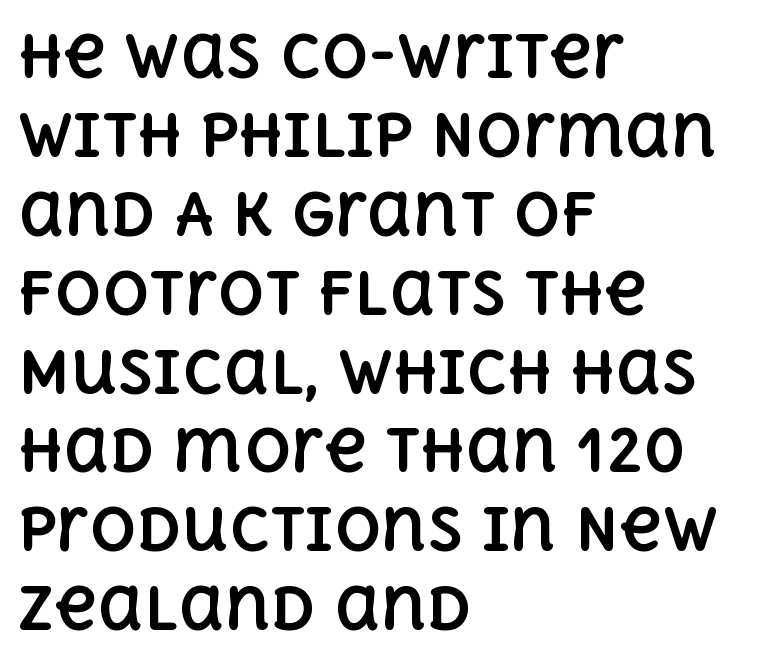
Decoration check: the copy has no underline. Proportional: the letters do not fall into vertical columns. This is roman type, the default non-slanted kind. Vertical spacing — default.
